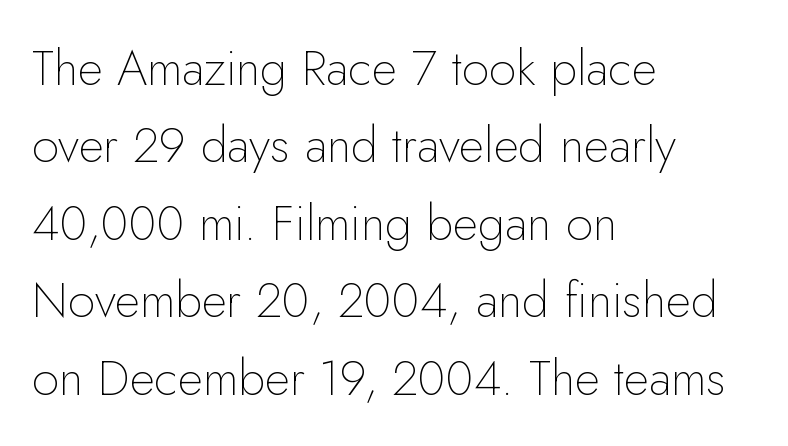
The passage shown is typed in a proportional face where columns would drift. Lines of text with bare space underneath. Which margin do the lines hug? The left one — the right edge is uneven. The block of text has a typical density, with ordinary space between rows. Do the letters lean? They stand straight.
